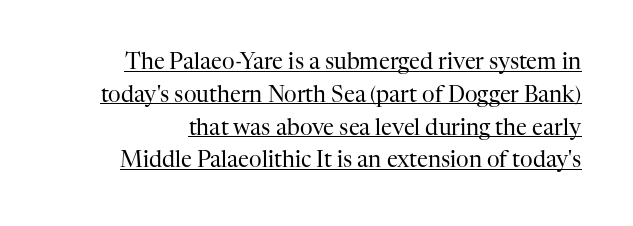
The image shows 22 px text type, upright; set normal line spacing (1.49x), normal letter spacing, underlined.
